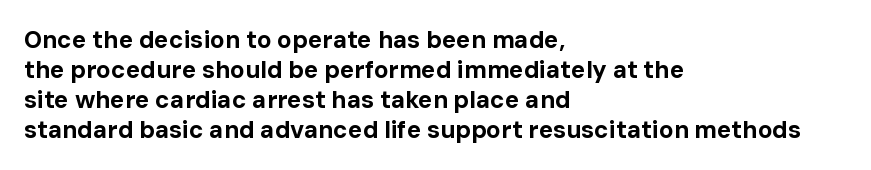
The image shows 24 px bold type, upright; set left-aligned, normal line spacing (1.25x), normal letter spacing, not underlined.
